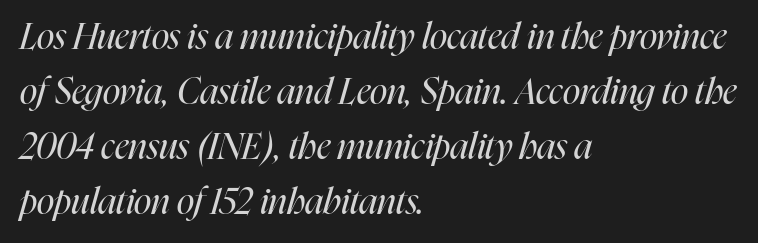
Descenders hang freely into open space. Reading down the block, your eye returns to a fixed left position each line. The rendering uses a moderate line-height, typical for paragraphs. No letter is thick-stroked: the sample isn't bold.
